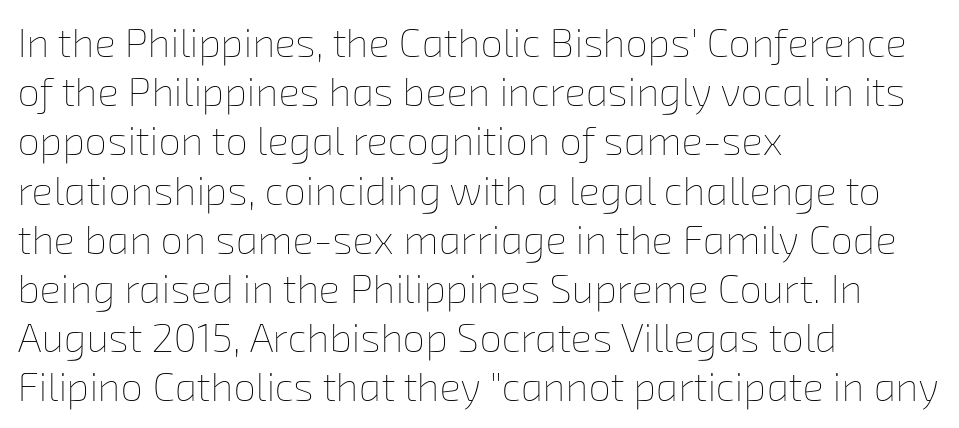
Leftover space on each line is placed entirely after the last word. Do the characters align in a grid? No, the font is proportional. Is the letter spacing exaggerated? No — it looks like the ordinary default. A clean baseline with only descenders dipping below it. Unbolded letterforms with no extra heft.
